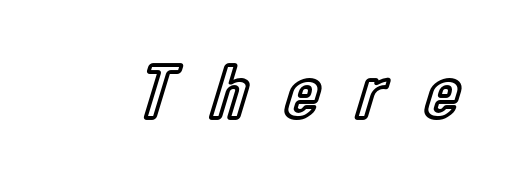
Q: Is the text italic (slanted)? A: Yes.
Q: Is the text underlined? A: No.
Q: Is the spacing between letters normal or unusually wide? A: Unusually wide.
Q: Width (condensed, normal, or wide)? A: Condensed.
Q: x-height? A: Medium.
Q: Monospaced? A: No.
